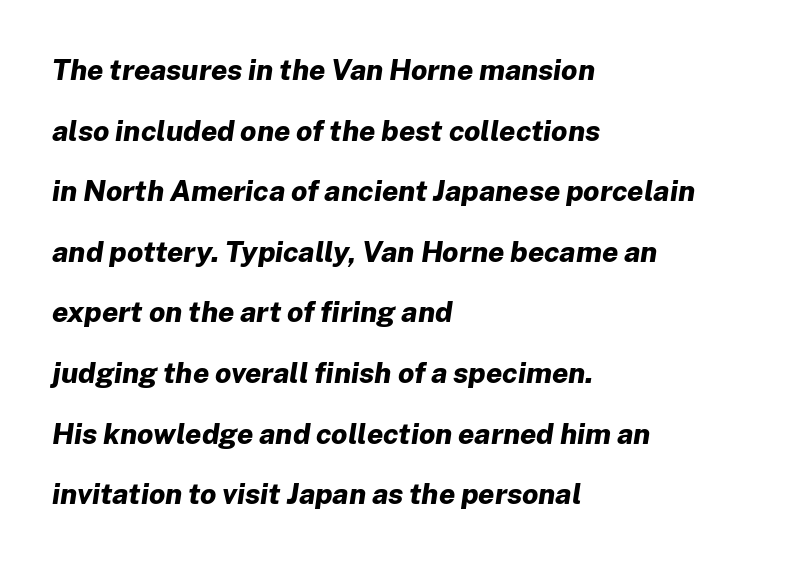
What weight is shown? A full bold with thick strokes. Check under the words: just untouched page. Which margin do the lines hug? The left one — the right edge is uneven. Designer's note — italics engaged.
